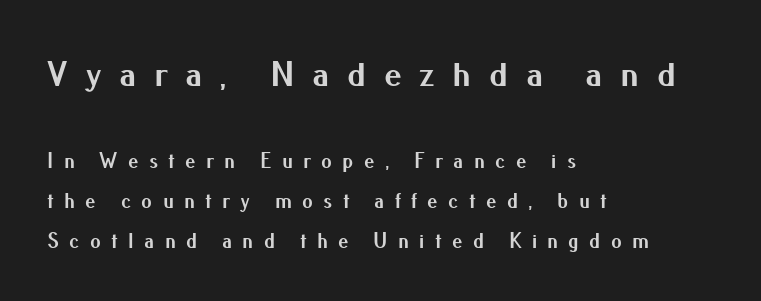
The image shows 36 px bold sans-serif type, upright; set left-aligned, loose line spacing (1.91x), unusually wide letter spacing (+0.49 em), not underlined; the first (top) block is 1.71x larger; medium stroke contrast and a small x-height.
